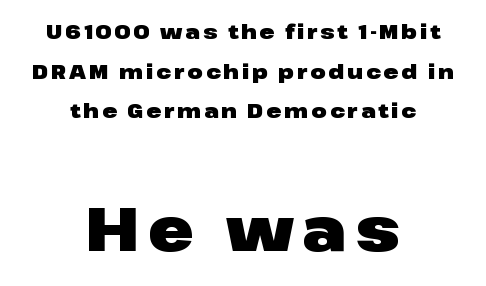
Q: Is the text bold? A: Yes.
Q: Is the text italic (slanted)? A: No, it is upright.
Q: Is the typeface a serif or a sans-serif typeface? A: Sans-serif.
Q: Is the text underlined? A: No.
Q: How is the paragraph aligned? A: Centered.
Q: Is the spacing between lines tight, normal or loose? A: Loose.
Q: Which block of text is set in a larger size, the first (top) or the second (bottom)? A: The second (bottom) one.
Q: Width (condensed, normal, or wide)? A: Wide.
Q: Stroke contrast? A: Low.
Q: x-height? A: Medium.
Q: Monospaced? A: No.
